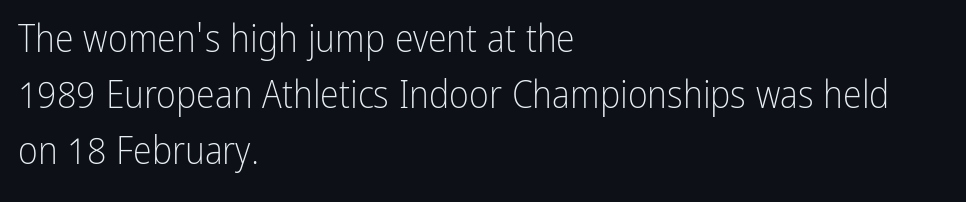
The image shows 38 px light, condensed sans-serif type, upright; set left-aligned, normal line spacing (1.48x), normal letter spacing, not underlined; low stroke contrast and a medium x-height.
